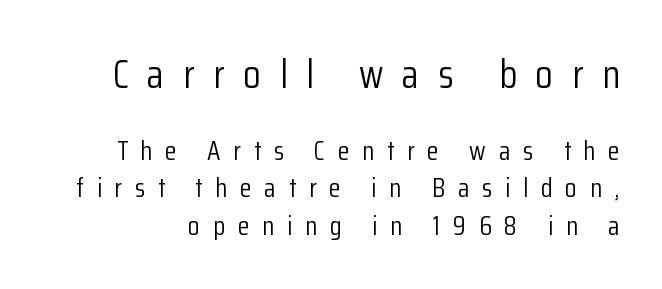
{"serif": "no", "italic": "no", "bold": "no", "weight": "light", "width": "condensed", "stroke_contrast": "low", "x_height": "medium", "monospaced": "no", "underline": "no", "line_spacing": "normal", "line_spacing_ratio": 1.38, "letter_spacing": "wide", "letter_spacing_em": 0.47, "larger_block": "first", "size_ratio": 1.48, "glyph_px": 40}
